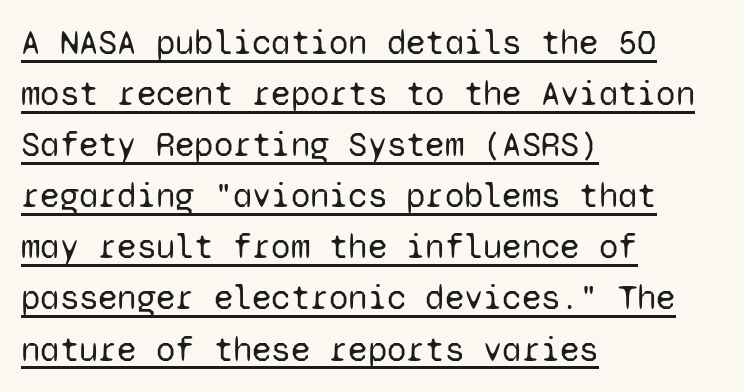
Line starts are locked; line ends wander. The letters carry no serifs — their stems end cleanly without finishing strokes. A roman cut, with each character standing at attention. Monospaced: the letters line up in strict vertical columns.
